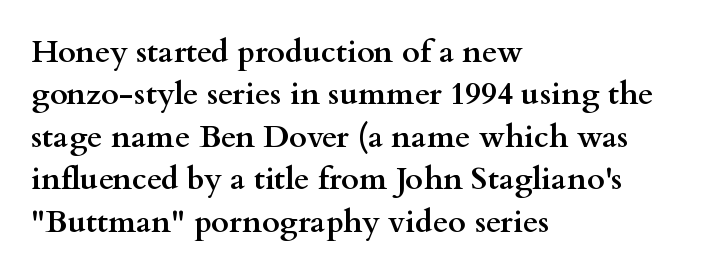
The image shows 31 px semibold, wide serif type, upright; set left-aligned, normal line spacing (1.37x), normal letter spacing, not underlined; medium stroke contrast and a small x-height.
